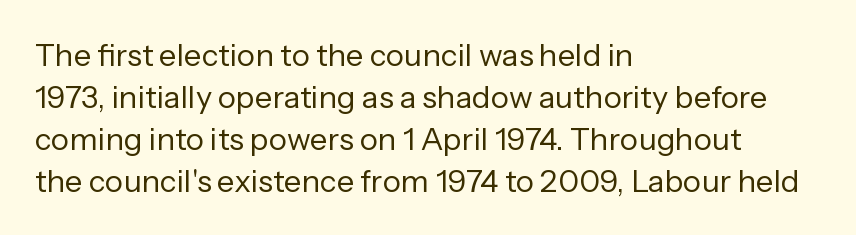
Q: Is the text bold? A: No.
Q: Is the text italic (slanted)? A: No, it is upright.
Q: Is the typeface a serif or a sans-serif typeface? A: Sans-serif.
Q: Is the text underlined? A: No.
Q: How is the paragraph aligned? A: Left-aligned.
Q: Is the spacing between letters normal or unusually wide? A: Normal.
Q: Is the spacing between lines tight, normal or loose? A: Normal.
Q: Width (condensed, normal, or wide)? A: Normal.
Q: Stroke contrast? A: Low.
Q: x-height? A: Medium.
Q: Monospaced? A: No.
